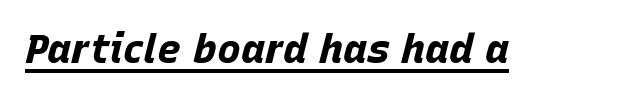
The rendering uses natural spacing where letterforms have individual widths. There is no visible air inserted between adjacent glyphs. Designer's note — italics engaged. Caption: bold face, heavy strokes.
